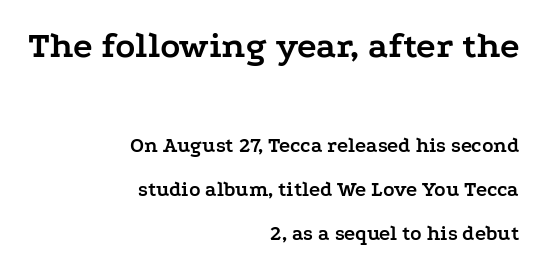
{"serif": "yes", "italic": "no", "bold": "yes", "weight": "semibold", "width": "wide", "stroke_contrast": "low", "x_height": "medium", "monospaced": "no", "underline": "no", "align": "right", "line_spacing": "loose", "line_spacing_ratio": 2.11, "letter_spacing": "normal", "letter_spacing_em": 0.0, "larger_block": "first", "size_ratio": 1.76, "glyph_px": 37}
